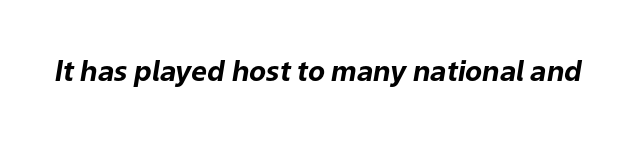
The image shows 28 px bold type, italic (leaning right); set normal letter spacing, not underlined; low stroke contrast and a medium x-height.
